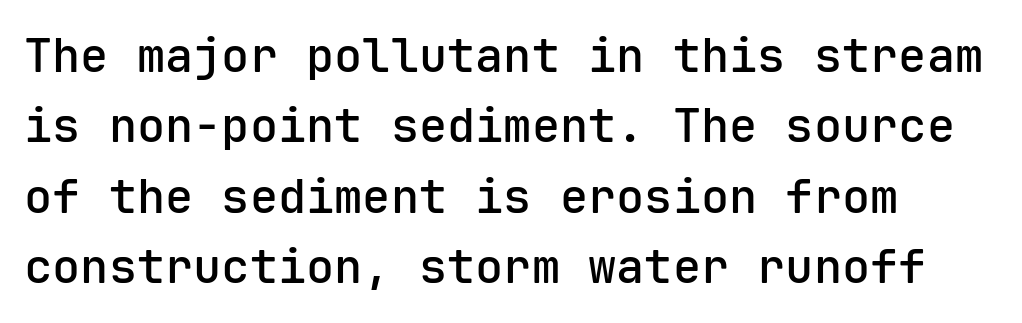
Q: Is the text bold? A: Semi-bold.
Q: Is the text italic (slanted)? A: No, it is upright.
Q: Is the typeface a serif or a sans-serif typeface? A: Sans-serif.
Q: Is the text underlined? A: No.
Q: How is the paragraph aligned? A: Left-aligned.
Q: Is the spacing between letters normal or unusually wide? A: Normal.
Q: Is the spacing between lines tight, normal or loose? A: Normal.
Q: Width (condensed, normal, or wide)? A: Normal.
Q: Stroke contrast? A: Low.
Q: x-height? A: Medium.
Q: Monospaced? A: Yes.
